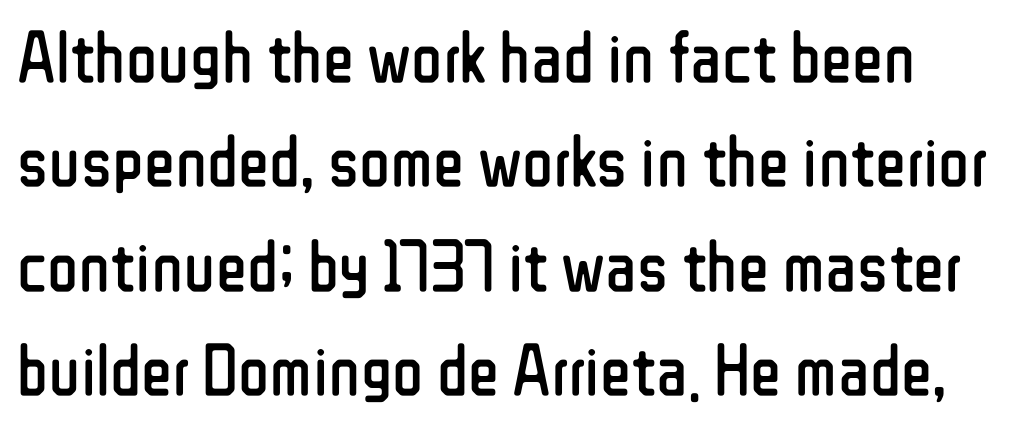
{"serif": "no", "italic": "no", "bold": "no", "weight": "regular", "width": "condensed", "stroke_contrast": "low", "x_height": "medium", "monospaced": "no", "underline": "no", "line_spacing": "normal", "line_spacing_ratio": 1.43, "letter_spacing": "normal", "letter_spacing_em": 0.0, "glyph_px": 73}
